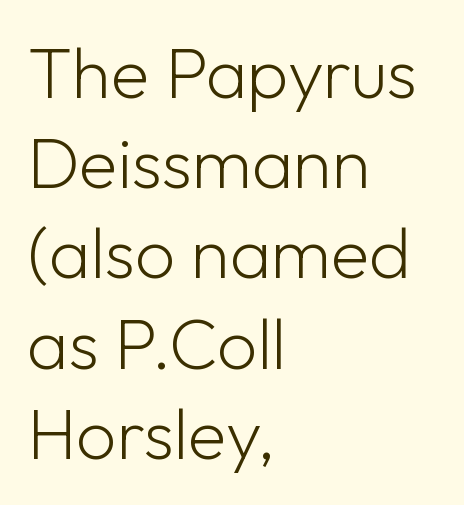
The image shows 71 px light sans-serif type, upright; set left-aligned, normal line spacing (1.27x), normal letter spacing, not underlined; low stroke contrast and a medium x-height.
